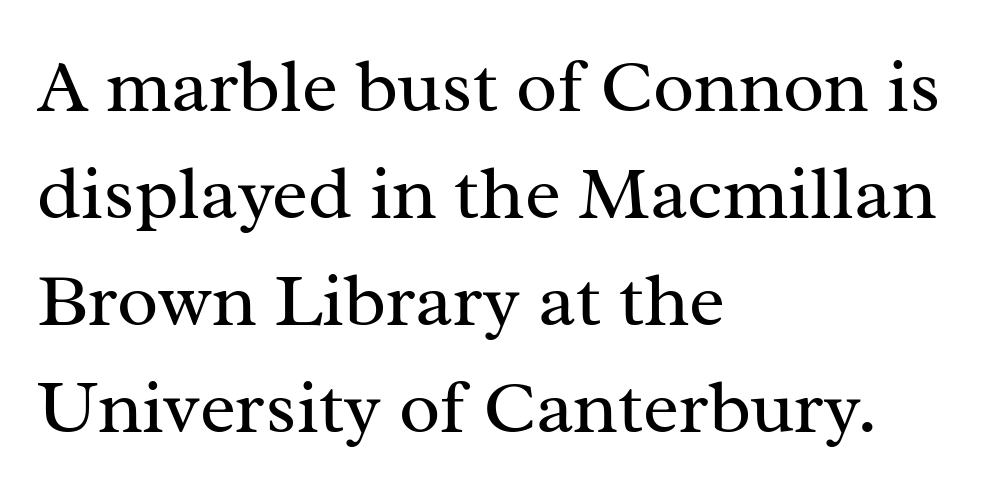
Upright lettering throughout. Here the designer chose a conventional face with non-uniform glyph widths. Rule under the text: the space is simply empty. This reads as an unemphasized weight, regular at the heaviest.
